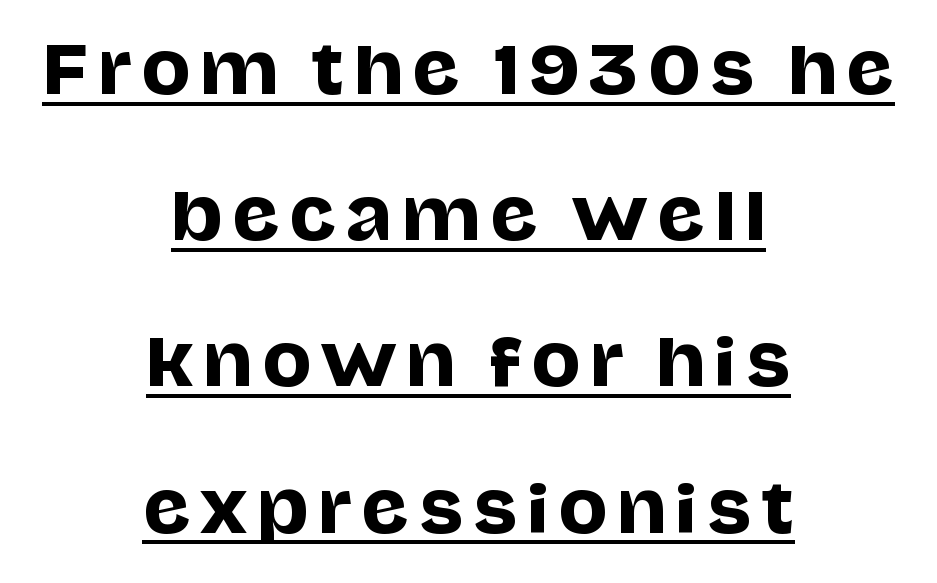
The image shows 65 px sans-serif type, upright; set centered, loose line spacing (2.25x), underlined; low stroke contrast and a large x-height.
